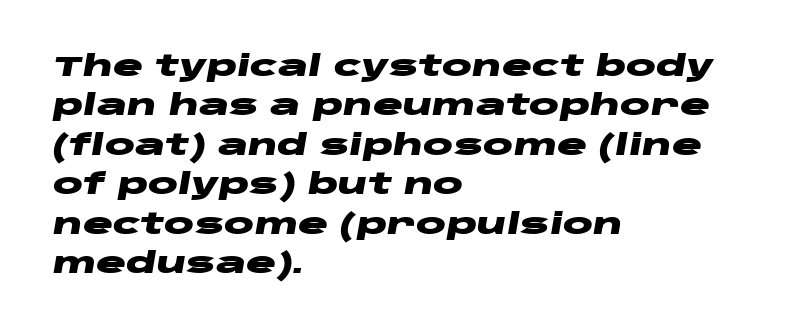
Typeset ragged right — the left edge is the straight one. The passage shown is typed in a proportional face where columns would drift. Set as a true bold cut, around the 700 mark. You could call the tracking neutral — neither tight nor loose. Observe the lean: these are italic letterforms.
